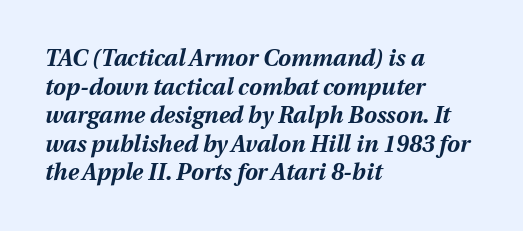
The image shows 23 px bold type, italic (leaning right); set left-aligned, line spacing 1.24x, normal letter spacing, not underlined.
